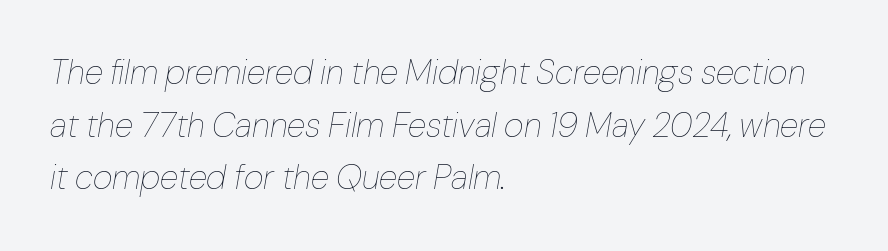
The image shows 34 px thin type, italic (leaning right); set left-aligned, normal line spacing (1.55x), normal letter spacing, not underlined; low stroke contrast and a medium x-height.
